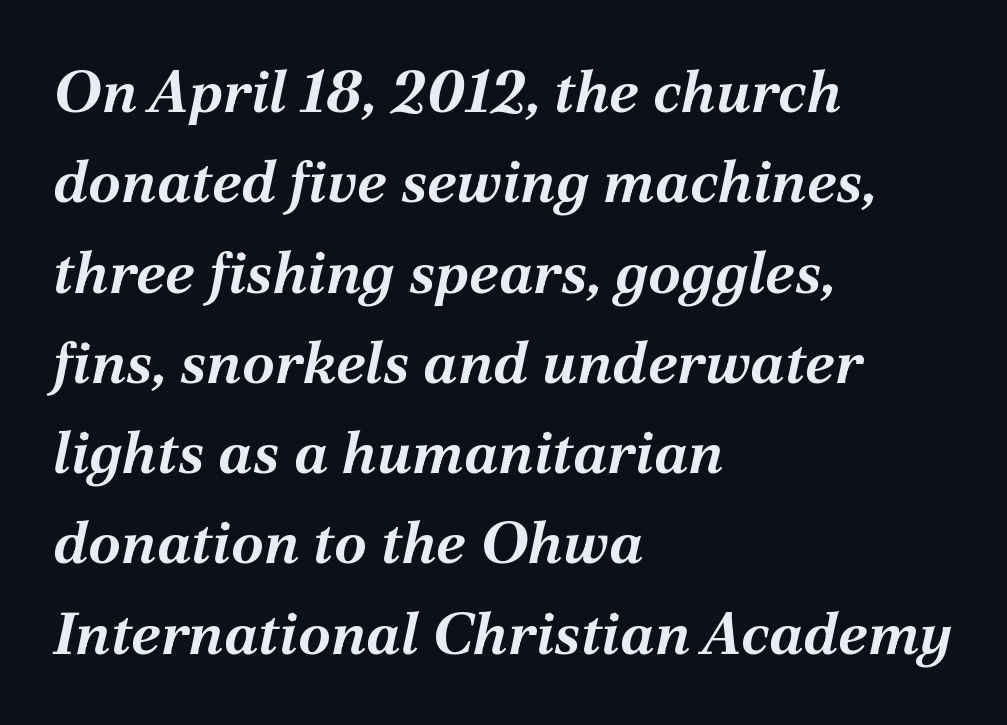
{"italic": "yes", "lean": "right", "slant_degrees": 12, "bold": "yes", "weight": "bold", "width": "normal", "stroke_contrast": "medium", "x_height": "medium", "monospaced": "no", "underline": "no", "align": "left", "line_spacing": "normal", "line_spacing_ratio": 1.53, "letter_spacing": "normal", "letter_spacing_em": 0.0, "glyph_px": 59}
